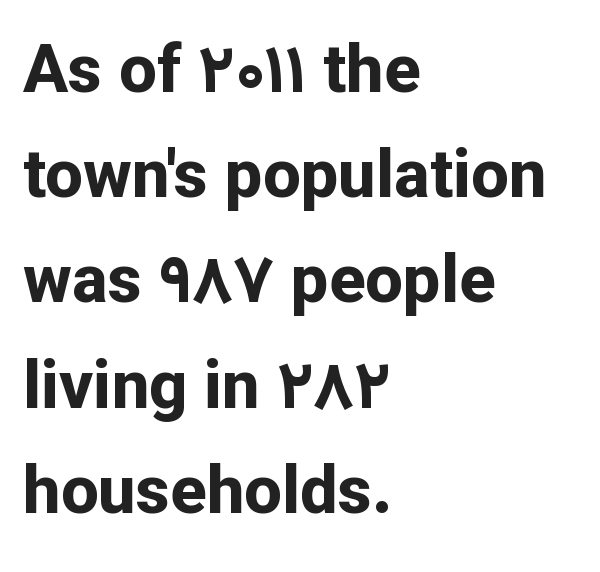
{"serif": "no", "italic": "no", "bold": "yes", "weight": "bold", "width": "normal", "stroke_contrast": "low", "x_height": "medium", "monospaced": "no", "underline": "no", "align": "left", "line_spacing": "normal", "line_spacing_ratio": 1.57, "letter_spacing": "normal", "letter_spacing_em": 0.0, "glyph_px": 67}
